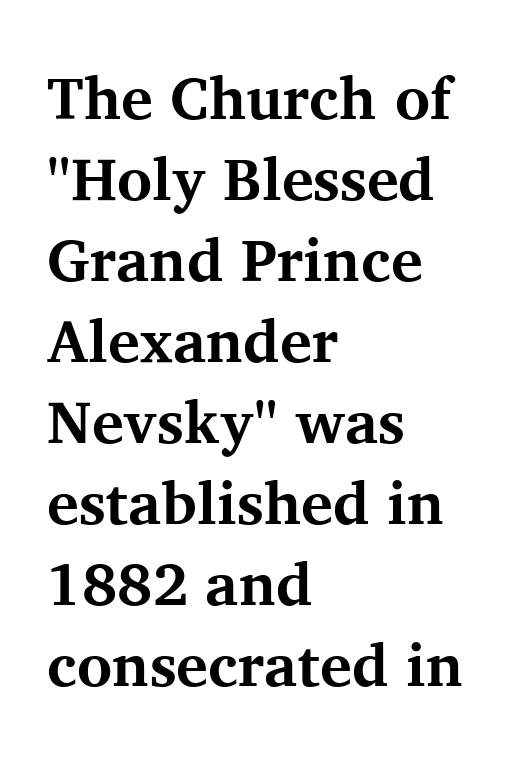
{"serif": "yes", "italic": "no", "bold": "yes", "weight": "bold", "width": "normal", "stroke_contrast": "medium", "x_height": "medium", "monospaced": "no", "underline": "no", "align": "left", "line_spacing": "normal", "line_spacing_ratio": 1.35, "letter_spacing": "normal", "letter_spacing_em": 0.0, "glyph_px": 60}
